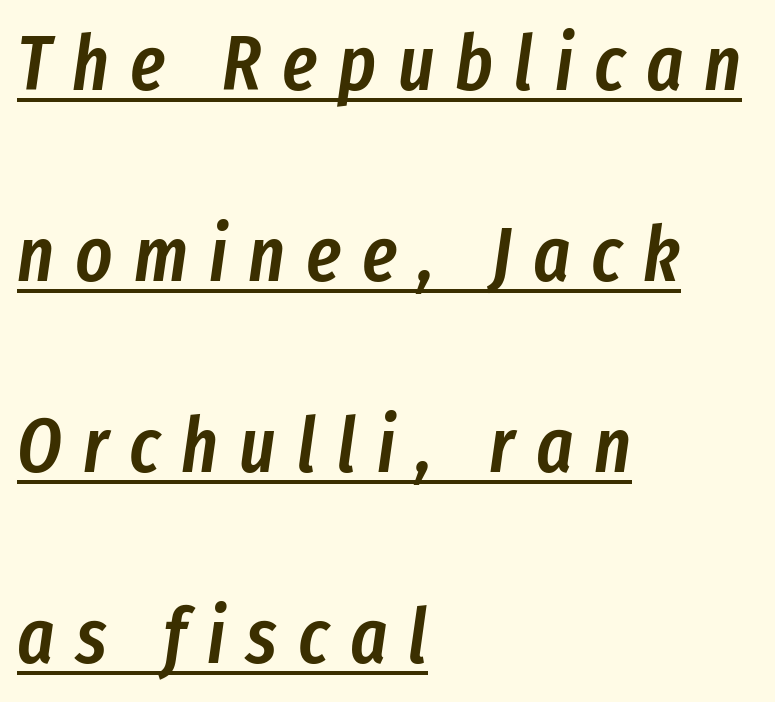
{"italic": "yes", "lean": "right", "slant_degrees": 8, "bold": "semi", "weight": "semibold", "width": "condensed", "stroke_contrast": "low", "x_height": "medium", "monospaced": "no", "underline": "yes", "align": "left", "line_spacing": "loose", "line_spacing_ratio": 2.45, "letter_spacing": "wide", "letter_spacing_em": 0.27, "glyph_px": 78}
